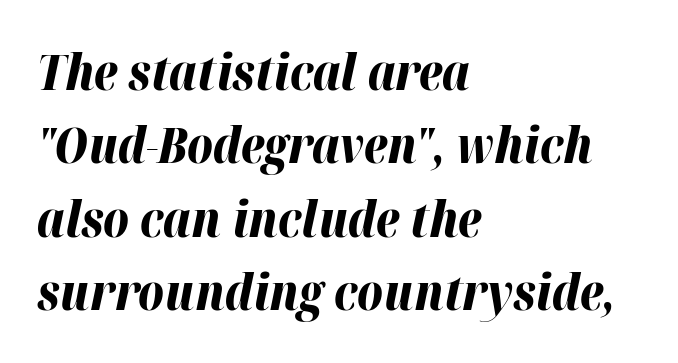
The image shows 49 px bold type, italic (leaning right); set left-aligned, normal line spacing (1.5x), normal letter spacing, not underlined; high stroke contrast and a medium x-height.
